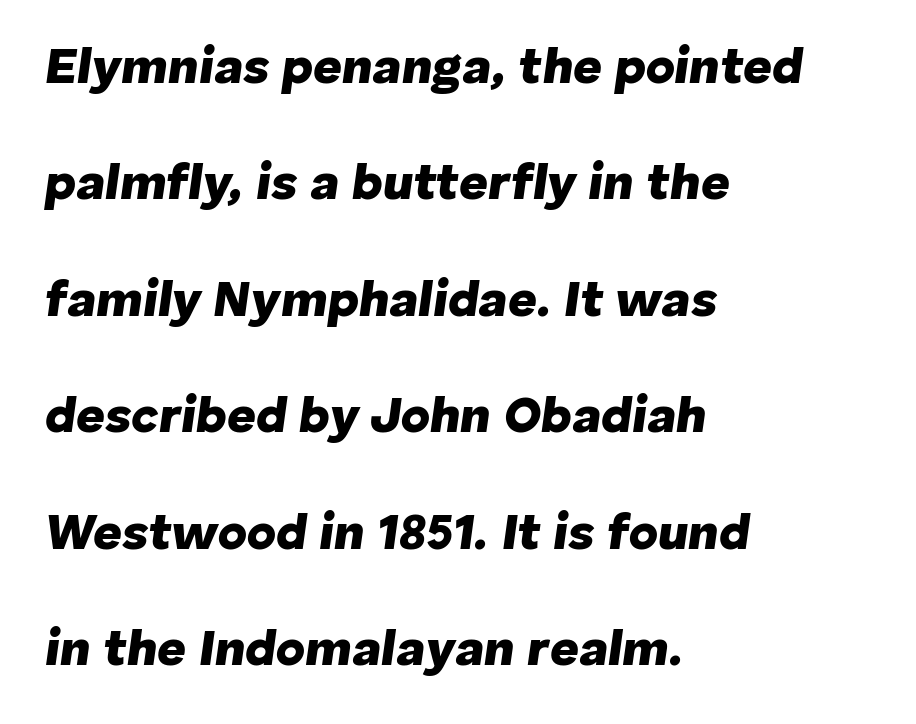
Students, this is bold: see how much ink each stroke carries. Yep, that's italic — everything's leaning. Interline gaps are noticeably wide in this sample. What stands out about the letter spacing? Nothing — it is the standard amount. You could not count columns in this text — the font is proportionally spaced.
